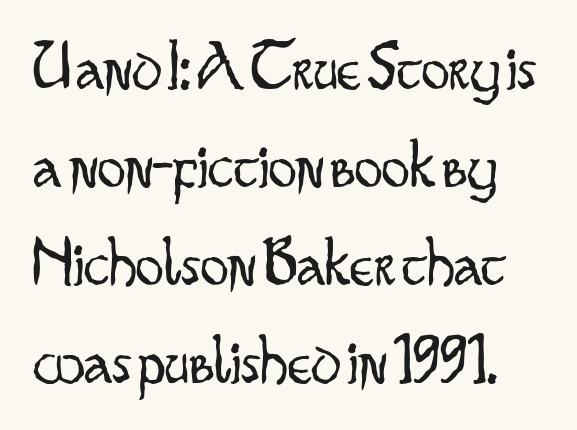
The image shows 70 px light, condensed sans-serif type, upright; set normal line spacing (1.4x), normal letter spacing, not underlined; low stroke contrast and a small x-height.
